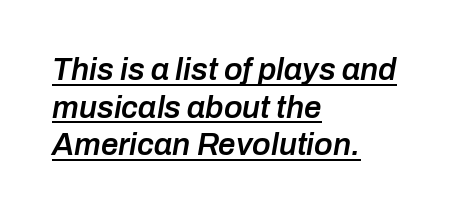
{"italic": "yes", "lean": "right", "slant_degrees": 10, "bold": "semi", "weight": "semibold", "width": "normal", "stroke_contrast": "low", "x_height": "medium", "monospaced": "no", "underline": "yes", "align": "left", "line_spacing_ratio": 1.21, "letter_spacing": "normal", "letter_spacing_em": 0.0, "glyph_px": 31}
